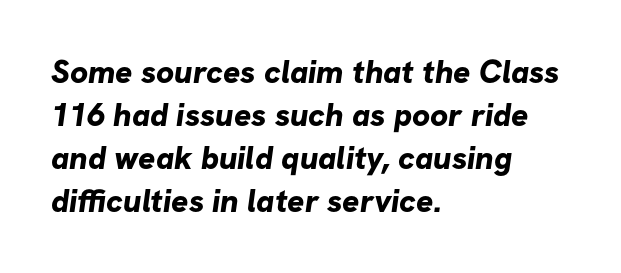
Q: Is the text bold? A: Yes.
Q: Is the typeface a serif or a sans-serif typeface? A: Sans-serif.
Q: Is the text underlined? A: No.
Q: How is the paragraph aligned? A: Left-aligned.
Q: Is the spacing between letters normal or unusually wide? A: Normal.
Q: Is the spacing between lines tight, normal or loose? A: Normal.
Q: Width (condensed, normal, or wide)? A: Normal.
Q: Stroke contrast? A: Low.
Q: x-height? A: Medium.
Q: Monospaced? A: No.
